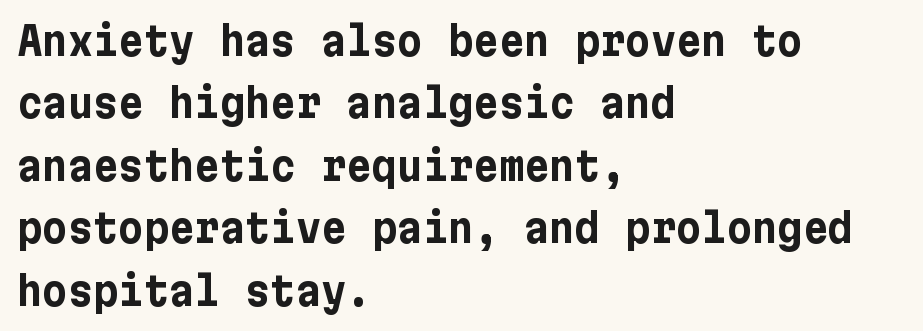
Q: Is the text bold? A: Yes.
Q: Is the text italic (slanted)? A: No, it is upright.
Q: Is the typeface a serif or a sans-serif typeface? A: Sans-serif.
Q: Is the text underlined? A: No.
Q: How is the paragraph aligned? A: Left-aligned.
Q: Is the spacing between letters normal or unusually wide? A: Normal.
Q: Is the spacing between lines tight, normal or loose? A: Normal.
Q: Width (condensed, normal, or wide)? A: Normal.
Q: Stroke contrast? A: Low.
Q: x-height? A: Medium.
